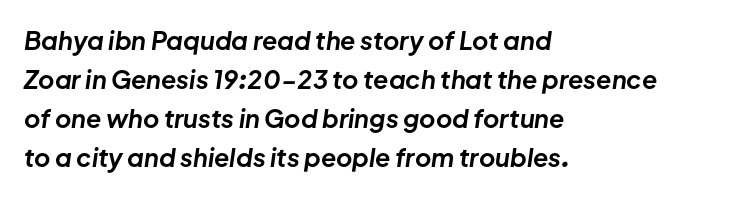
Glyph-to-glyph distance matches everyday printed text. Does the lettering tilt? It does — this is italic. The strip under each line holds only bare page. Honestly, the row spacing looks completely unremarkable.
